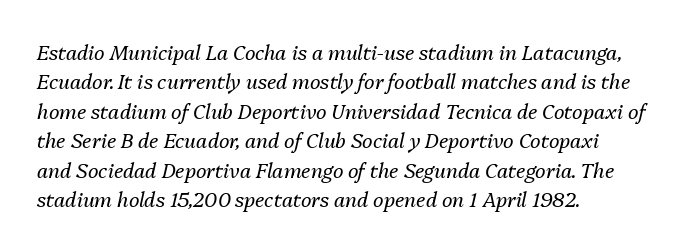
Is the stroke heavy? The answer is a plain regular-or-lighter. Italic? Definitely — the glyphs are oblique. Check the space under the baseline: it is left empty. Each word holds together tightly as a unit, with standard inter-letter gaps. The setting favours the left margin, as ordinary paragraphs usually do.
